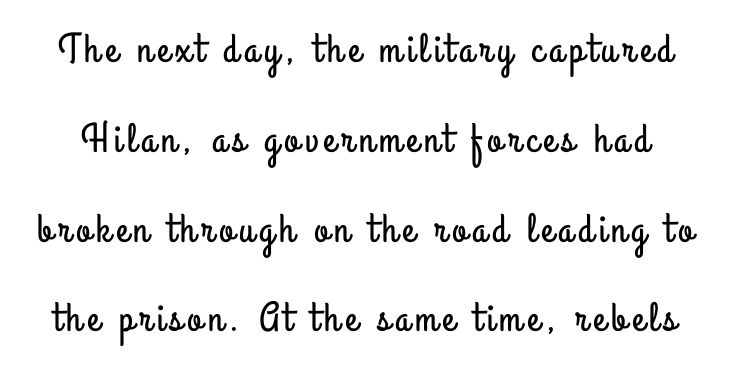
{"serif": "no", "italic": "no", "width": "condensed", "stroke_contrast": "low", "x_height": "small", "monospaced": "no", "underline": "no", "line_spacing": "loose", "line_spacing_ratio": 2.19, "glyph_px": 41}
